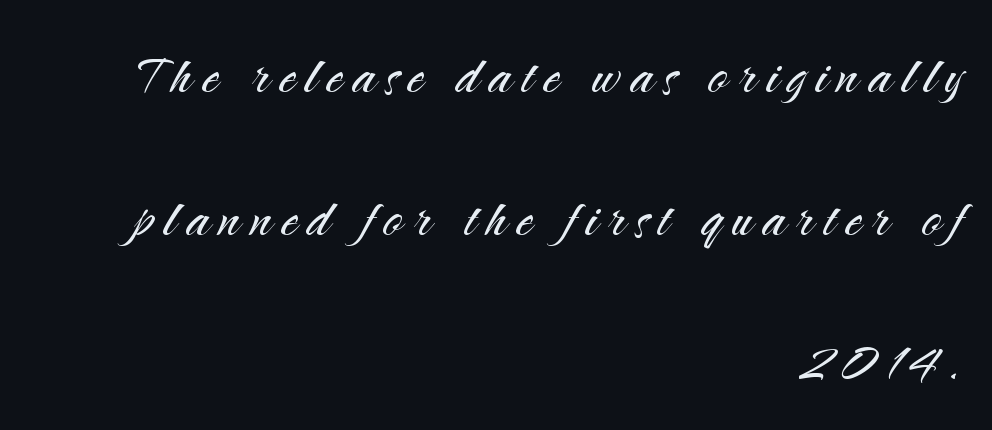
The image shows 67 px light sans-serif type; set right-aligned, loose line spacing (2.13x), not underlined; medium stroke contrast and a small x-height.
